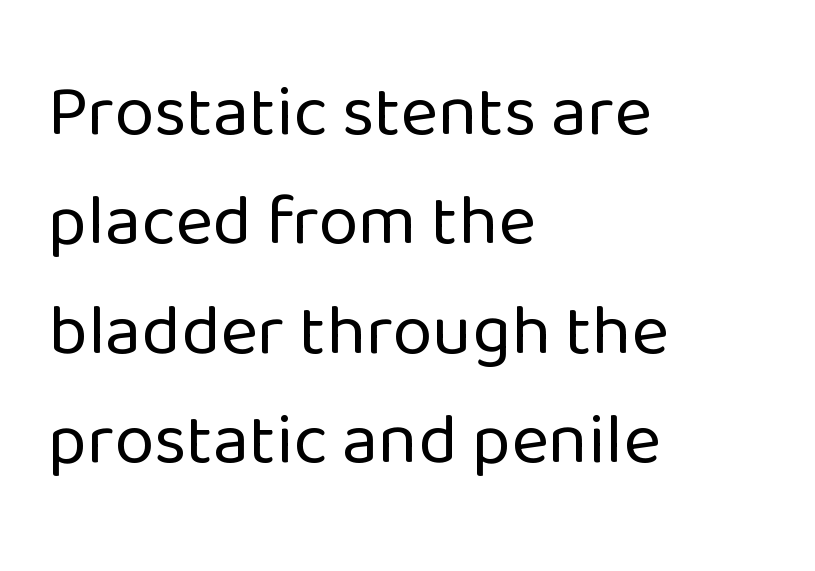
{"serif": "no", "italic": "no", "bold": "no", "weight": "regular", "width": "normal", "stroke_contrast": "low", "x_height": "medium", "monospaced": "no", "underline": "no", "align": "left", "line_spacing": "normal", "line_spacing_ratio": 1.52, "letter_spacing": "normal", "letter_spacing_em": 0.0, "glyph_px": 72}
